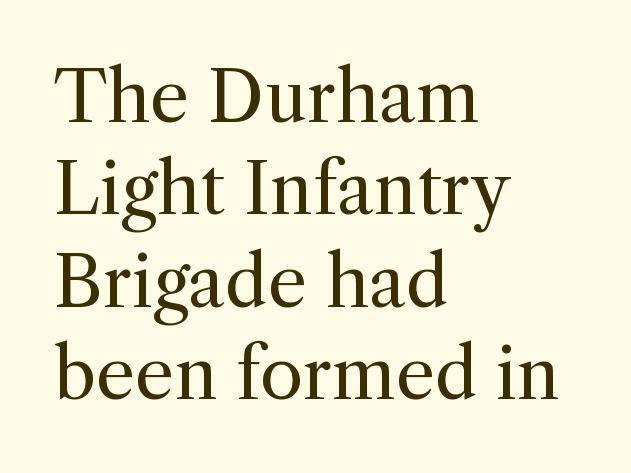
Any mark beneath the type? The region is blank. Between one letter and the next there's only the usual sliver of space. Regarding leading, the lines here are spaced in the standard way. Letters have the restrained weight of plain body copy at most. A typesetter would mark this as roman, not italic. Compared with a centered layout, this one pins lines to the left instead.
